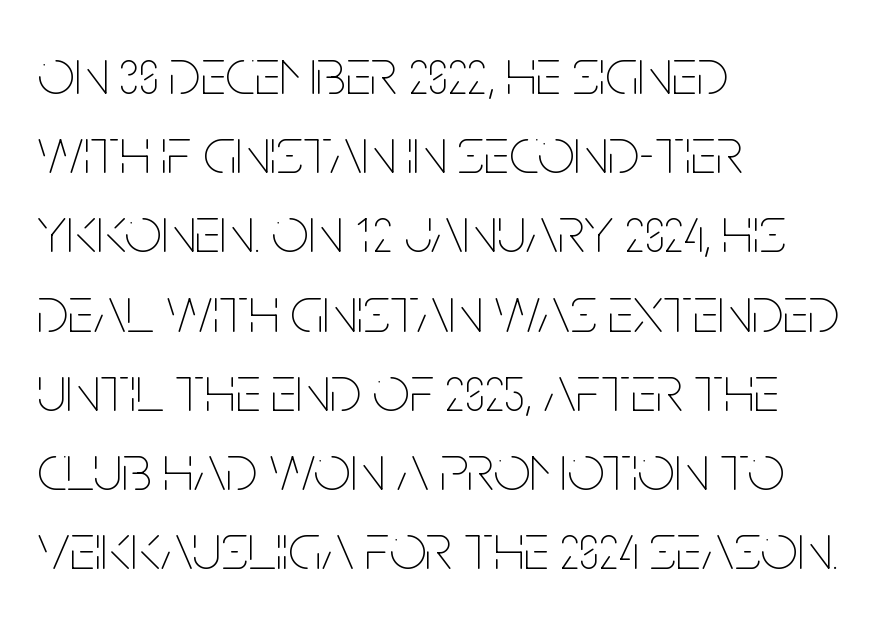
The image shows 66 px thin, condensed type, upright; set left-aligned, line spacing 1.2x, normal letter spacing, not underlined; low stroke contrast and a large x-height.
